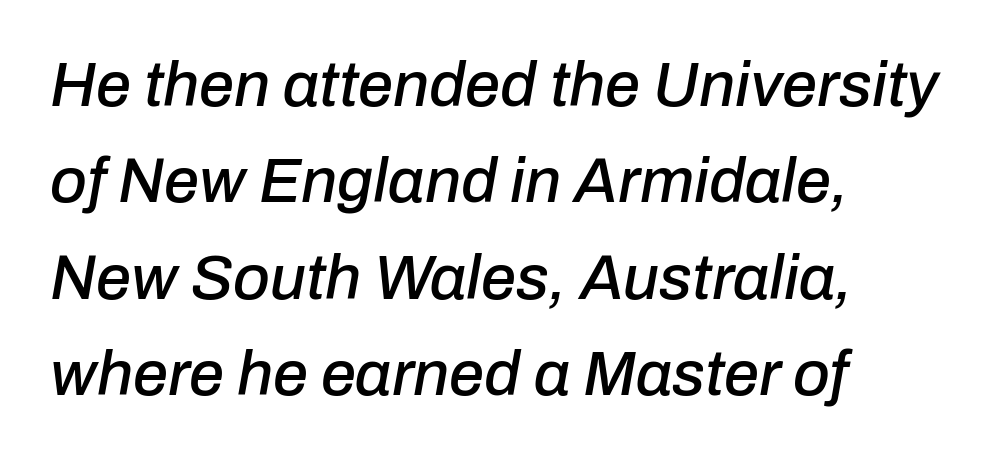
The image shows 63 px text type, italic (leaning right); set left-aligned, normal line spacing (1.53x), normal letter spacing, not underlined; low stroke contrast and a medium x-height.
